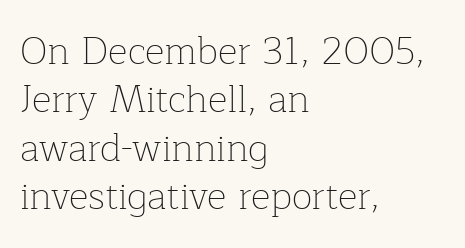
The image shows 38 px thin serif type, upright; set left-aligned, normal line spacing (1.27x), normal letter spacing, not underlined; low stroke contrast and a medium x-height.
